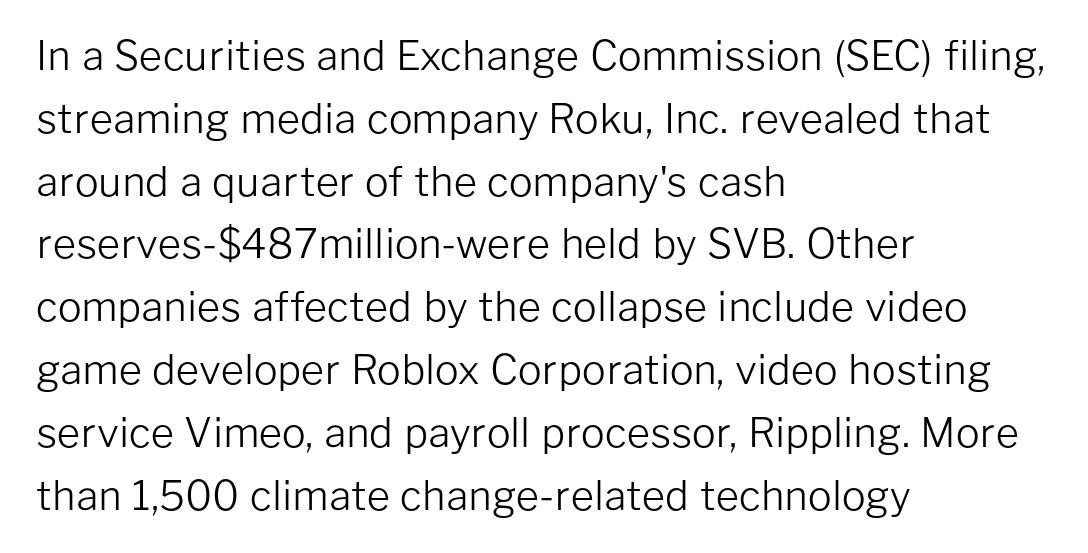
Line spacing here is normal. A clean baseline with only descenders dipping below it. Students, note that the glyphs here touch the page at normal intervals. Heft: none added — not bold. The lettering stays uniformly vertical, giving the passage a roman look.
